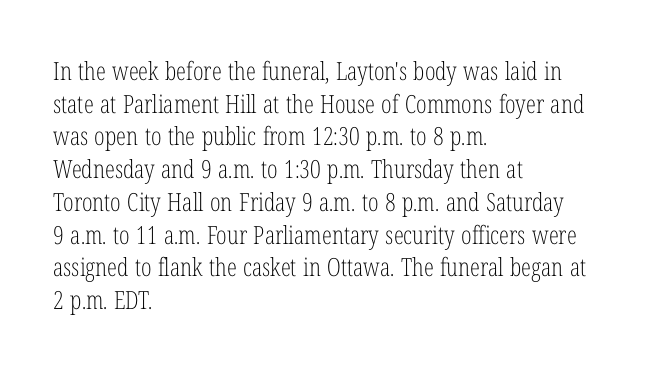
Q: Is the text bold? A: No.
Q: Is the text italic (slanted)? A: No, it is upright.
Q: Is the text underlined? A: No.
Q: How is the paragraph aligned? A: Left-aligned.
Q: Is the spacing between letters normal or unusually wide? A: Normal.
Q: Is the spacing between lines tight, normal or loose? A: Normal.
